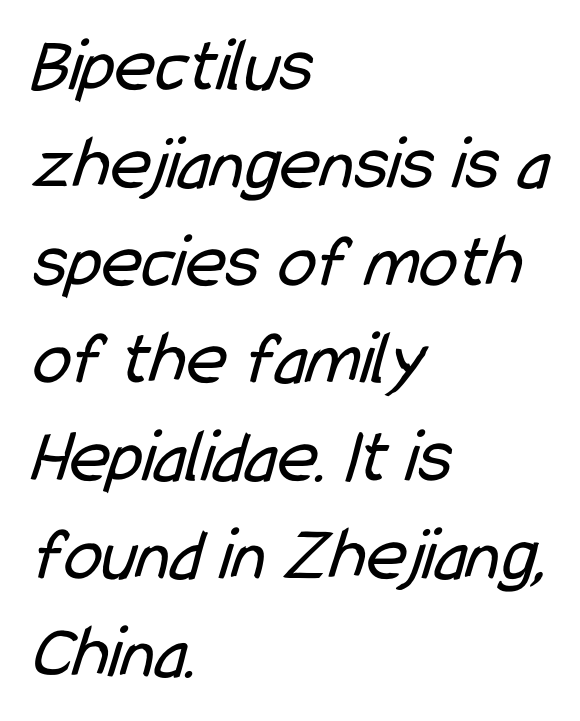
Q: Is the text bold? A: No.
Q: Is the typeface a serif or a sans-serif typeface? A: Sans-serif.
Q: Is the text underlined? A: No.
Q: How is the paragraph aligned? A: Left-aligned.
Q: Is the spacing between letters normal or unusually wide? A: Normal.
Q: Is the spacing between lines tight, normal or loose? A: Normal.
Q: Width (condensed, normal, or wide)? A: Condensed.
Q: Stroke contrast? A: Low.
Q: x-height? A: Medium.
Q: Monospaced? A: No.
